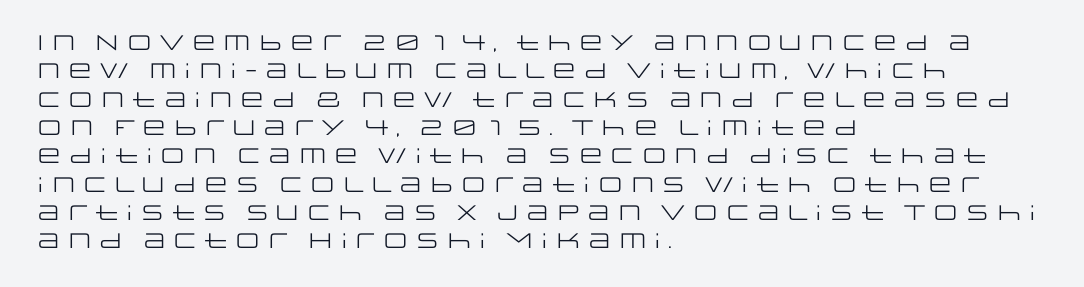
The image shows 21 px text type, upright; set left-aligned, normal line spacing (1.35x), normal letter spacing, not underlined.
